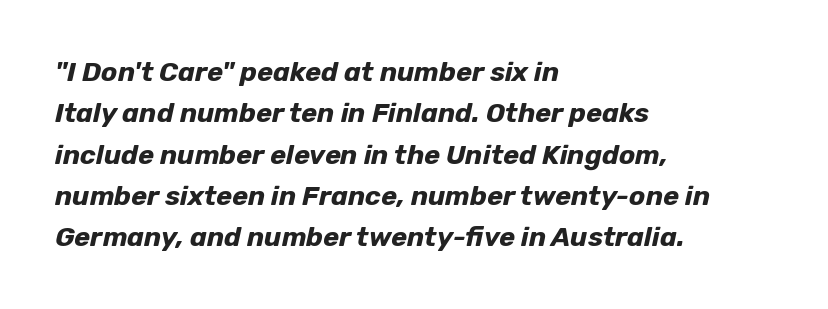
The image shows 27 px bold type, italic (leaning right); set left-aligned, normal line spacing (1.53x), normal letter spacing, not underlined.
